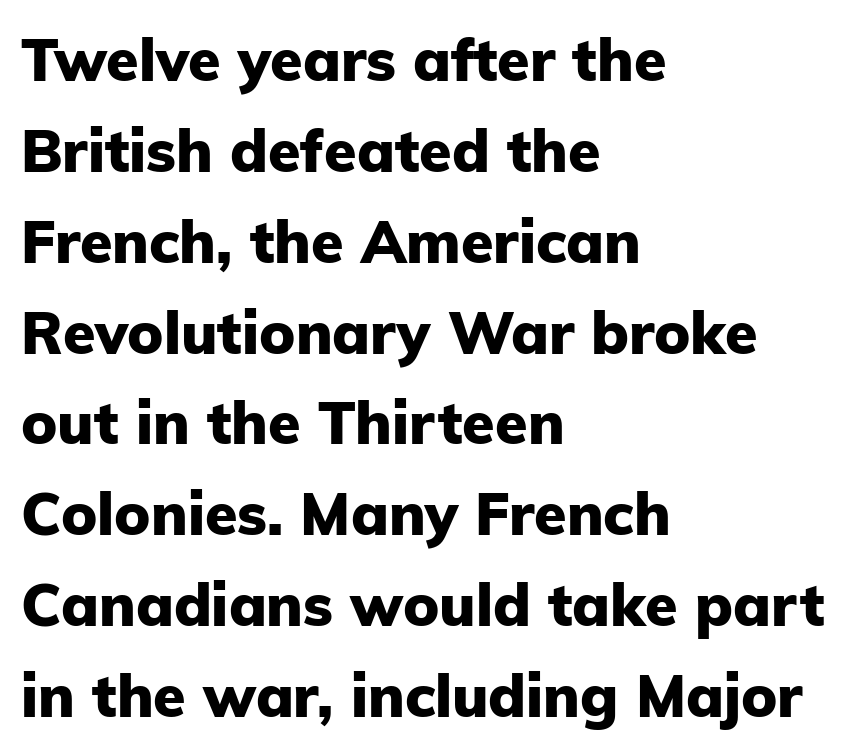
{"serif": "no", "italic": "no", "bold": "yes", "weight": "heavy", "width": "normal", "stroke_contrast": "low", "x_height": "medium", "monospaced": "no", "underline": "no", "align": "left", "line_spacing": "normal", "line_spacing_ratio": 1.54, "letter_spacing": "normal", "letter_spacing_em": 0.0, "glyph_px": 59}
